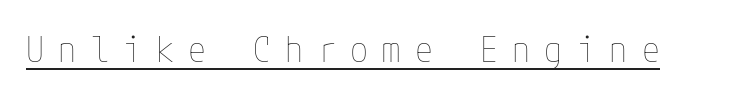
Q: Is the text bold? A: No.
Q: Is the text italic (slanted)? A: No, it is upright.
Q: Is the text underlined? A: Yes.
Q: Is the spacing between letters normal or unusually wide? A: Unusually wide.
Q: Width (condensed, normal, or wide)? A: Condensed.
Q: Stroke contrast? A: Low.
Q: x-height? A: Medium.
